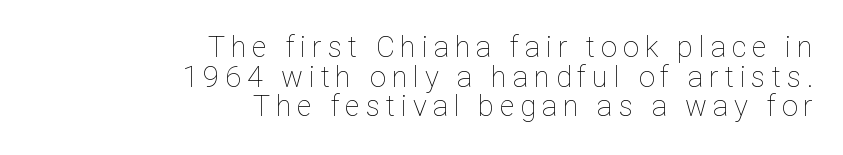
{"italic": "no", "bold": "no", "weight": "thin", "width": "normal", "stroke_contrast": "low", "x_height": "medium", "monospaced": "no", "underline": "no", "align": "right", "line_spacing": "tight", "line_spacing_ratio": 1.02, "letter_spacing": "wide", "letter_spacing_em": 0.2, "glyph_px": 29}
